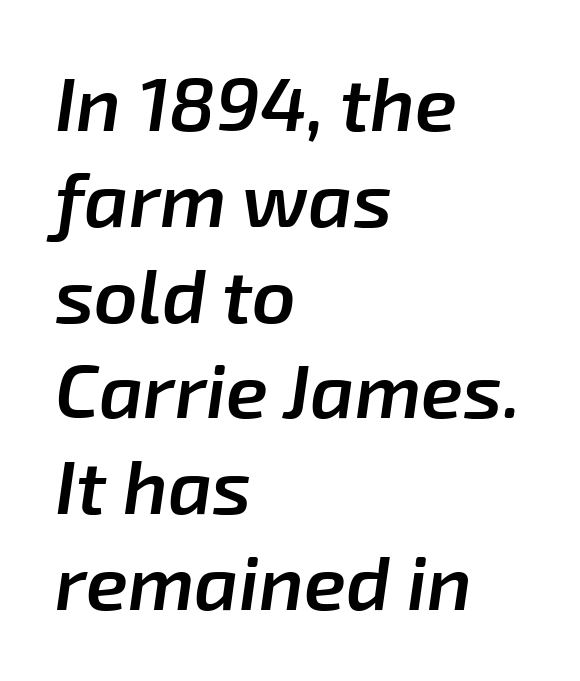
The rendering uses a semibold face; strokes are thickened but not to full bold. Varying glyph widths throughout — classic text-font behaviour. Anything drawn beneath the words? Only blank space. Observe the lean: these are italic letterforms. Line starts are locked; line ends wander. What stands out about the letter spacing? Nothing — it is the standard amount.
